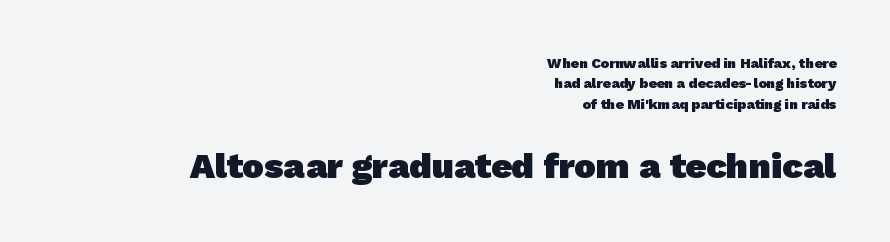
Q: Is the text bold? A: Yes.
Q: Is the typeface a serif or a sans-serif typeface? A: Sans-serif.
Q: Is the text underlined? A: No.
Q: How is the paragraph aligned? A: Right-aligned.
Q: Is the spacing between letters normal or unusually wide? A: Normal.
Q: Is the spacing between lines tight, normal or loose? A: Normal.
Q: Which block of text is set in a larger size, the first (top) or the second (bottom)? A: The second (bottom) one.
Q: Width (condensed, normal, or wide)? A: Normal.
Q: Stroke contrast? A: Low.
Q: x-height? A: Medium.
Q: Monospaced? A: No.
